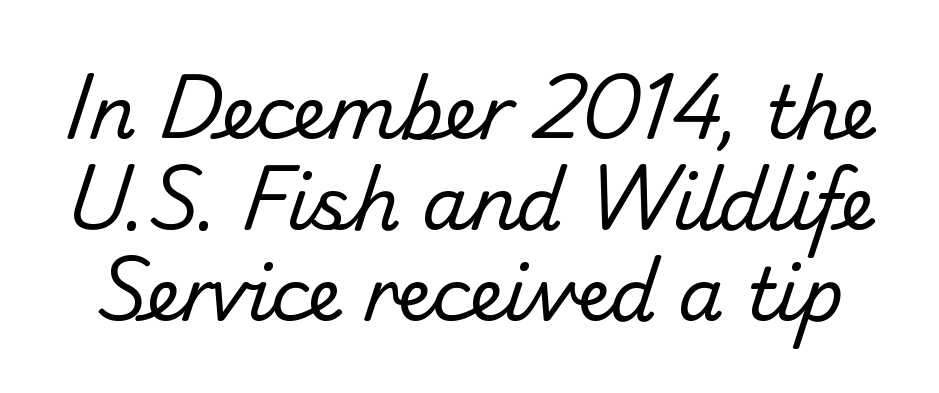
Each word holds together tightly as a unit, with standard inter-letter gaps. These lines are rendered in a variable-pitch font. Think standard paragraph weight, or any step lighter than that. The space directly below the letters is spotless. Vertically, the passage feels balanced, rows spaced as you'd expect.
